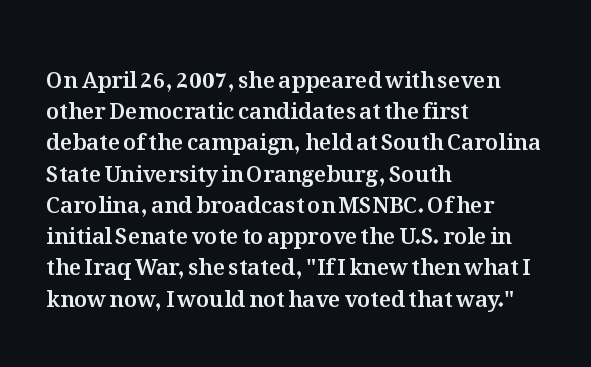
{"italic": "no", "underline": "no", "align": "left", "line_spacing": "normal", "line_spacing_ratio": 1.42, "letter_spacing": "normal", "letter_spacing_em": 0.0, "glyph_px": 22}
